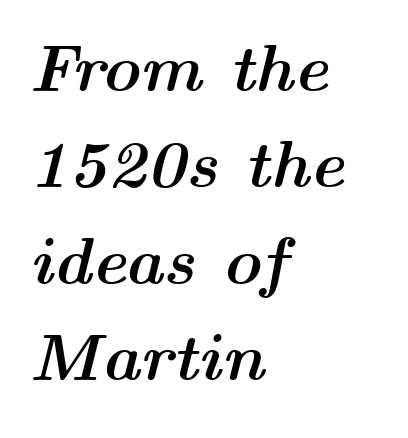
Q: Is the text bold? A: Yes.
Q: Is the text italic (slanted)? A: Yes, it leans right by about 14 degrees.
Q: Is the text underlined? A: No.
Q: How is the paragraph aligned? A: Left-aligned.
Q: Is the spacing between letters normal or unusually wide? A: Normal.
Q: Is the spacing between lines tight, normal or loose? A: Normal.
Q: Width (condensed, normal, or wide)? A: Wide.
Q: Stroke contrast? A: Medium.
Q: x-height? A: Medium.
Q: Monospaced? A: No.
